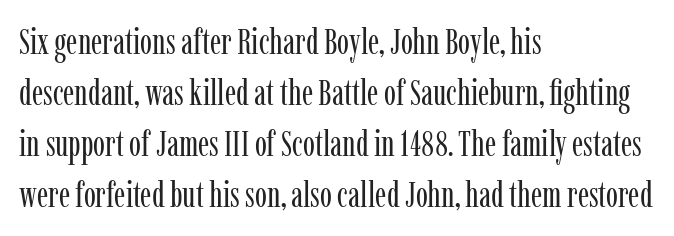
The image shows 36 px regular-weight, condensed serif type, upright; set left-aligned, normal line spacing (1.42x), normal letter spacing, not underlined; low stroke contrast and a medium x-height.
